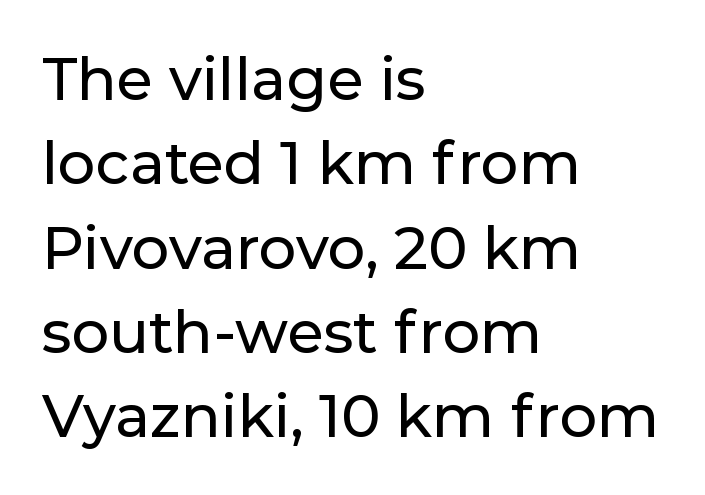
Q: Is the text italic (slanted)? A: No, it is upright.
Q: Is the typeface a serif or a sans-serif typeface? A: Sans-serif.
Q: Is the text underlined? A: No.
Q: How is the paragraph aligned? A: Left-aligned.
Q: Is the spacing between letters normal or unusually wide? A: Normal.
Q: Is the spacing between lines tight, normal or loose? A: Normal.
Q: Width (condensed, normal, or wide)? A: Normal.
Q: Stroke contrast? A: Low.
Q: x-height? A: Medium.
Q: Monospaced? A: No.
